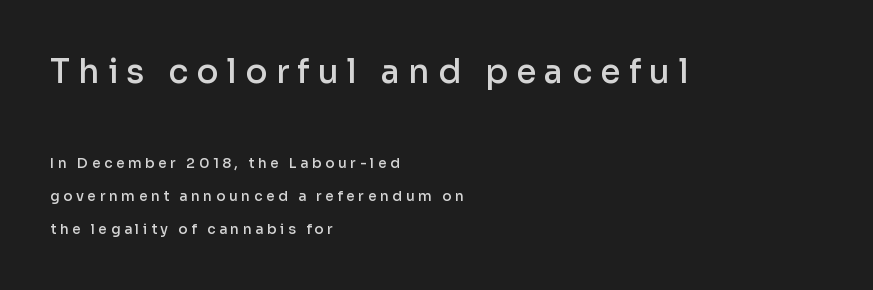
{"serif": "no", "italic": "no", "bold": "semi", "weight": "semibold", "width": "normal", "stroke_contrast": "low", "x_height": "medium", "monospaced": "no", "underline": "no", "align": "left", "line_spacing": "loose", "line_spacing_ratio": 2.36, "letter_spacing": "wide", "letter_spacing_em": 0.25, "larger_block": "first", "size_ratio": 2.36, "glyph_px": 33}
